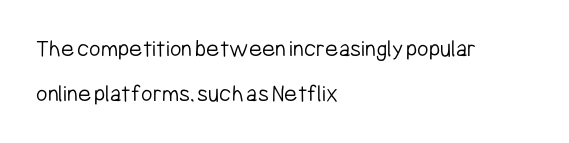
No word sits above an underline. Between one letter and the next there's only the usual sliver of space. On a weight scale, this lands at 450 or below. The lettering stays uniformly vertical, giving the passage a roman look.
